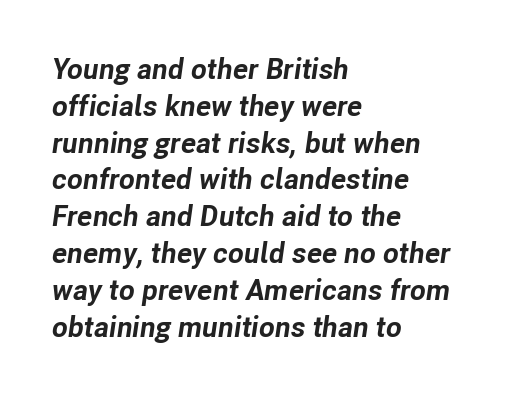
{"italic": "yes", "lean": "right", "slant_degrees": 8, "bold": "yes", "weight": "bold", "width": "normal", "stroke_contrast": "low", "x_height": "medium", "monospaced": "no", "underline": "no", "align": "left", "line_spacing": "normal", "line_spacing_ratio": 1.27, "letter_spacing": "normal", "letter_spacing_em": 0.0, "glyph_px": 29}
